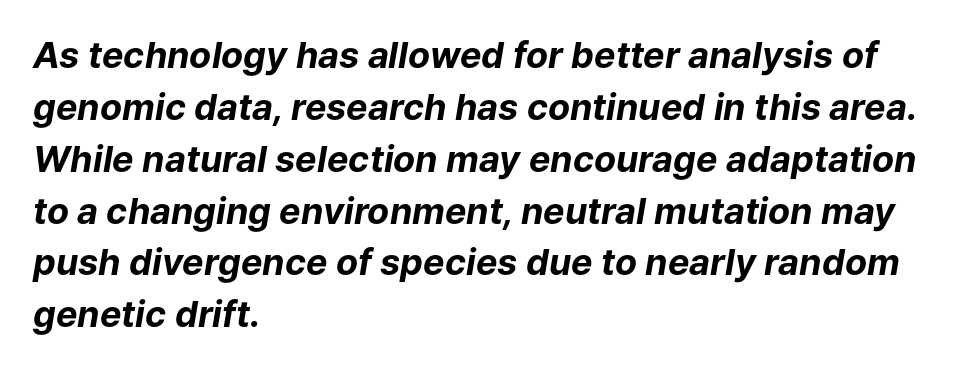
The image shows 36 px bold type, italic (leaning right); set left-aligned, normal line spacing (1.44x), normal letter spacing, not underlined; low stroke contrast and a medium x-height.
